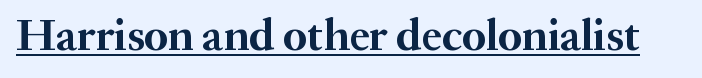
Q: Is the text bold? A: Yes.
Q: Is the text italic (slanted)? A: No, it is upright.
Q: Is the typeface a serif or a sans-serif typeface? A: Serif.
Q: Is the text underlined? A: Yes.
Q: Is the spacing between letters normal or unusually wide? A: Normal.
Q: Width (condensed, normal, or wide)? A: Normal.
Q: Stroke contrast? A: Medium.
Q: x-height? A: Small.
Q: Monospaced? A: No.
